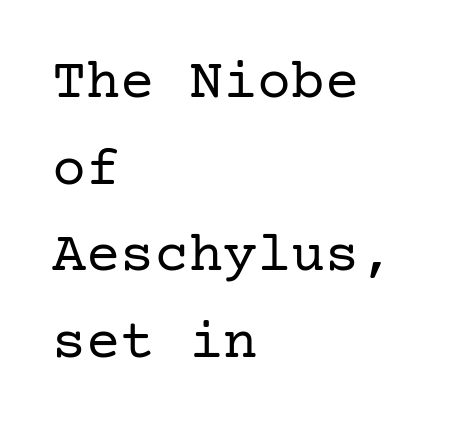
{"serif": "yes", "italic": "no", "bold": "no", "weight": "regular", "width": "normal", "stroke_contrast": "low", "x_height": "medium", "underline": "no", "align": "left", "line_spacing": "normal", "line_spacing_ratio": 1.52, "letter_spacing": "normal", "letter_spacing_em": 0.0, "glyph_px": 57}
